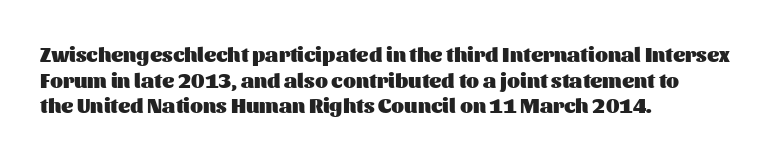
The image shows 21 px bold type, upright; set left-aligned, line spacing 1.22x, normal letter spacing, not underlined.
